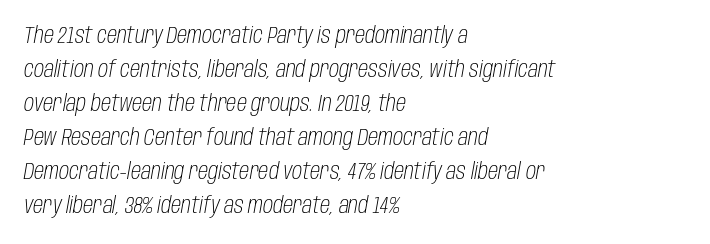
{"italic": "yes", "lean": "right", "slant_degrees": 10, "bold": "no", "underline": "no", "align": "left", "line_spacing": "normal", "line_spacing_ratio": 1.48, "letter_spacing": "normal", "letter_spacing_em": 0.0, "glyph_px": 23}
